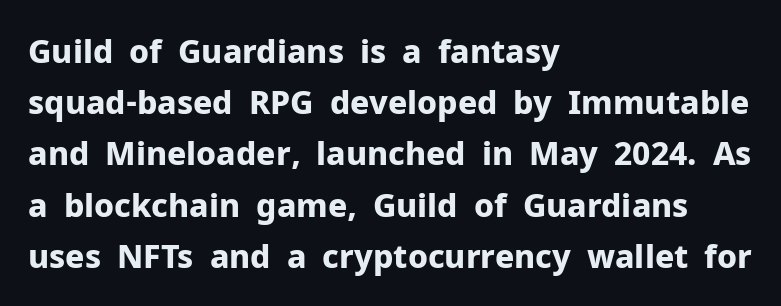
{"serif": "no", "italic": "no", "bold": "yes", "weight": "bold", "width": "normal", "stroke_contrast": "low", "x_height": "medium", "monospaced": "no", "underline": "no", "align": "left", "line_spacing": "normal", "line_spacing_ratio": 1.6, "letter_spacing": "normal", "letter_spacing_em": 0.0, "glyph_px": 32}
